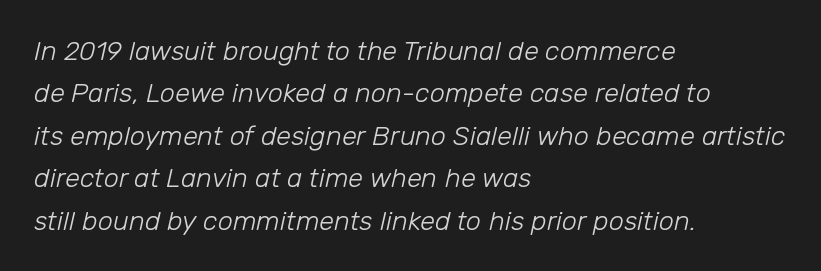
{"italic": "yes", "lean": "right", "slant_degrees": 12, "bold": "no", "underline": "no", "align": "left", "line_spacing": "normal", "line_spacing_ratio": 1.57, "letter_spacing": "normal", "letter_spacing_em": 0.0, "glyph_px": 27}
